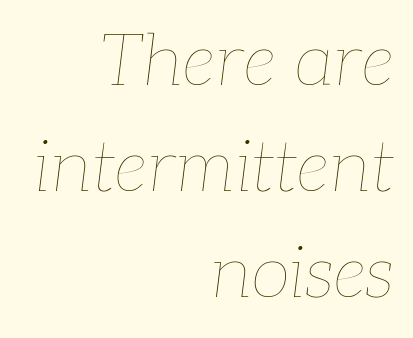
Slant detected: the letters are inclined. The gap between lines stays unmarked. Is this a heavy cut? Hardly; it is regular or lighter. Layout note: lines flush right. Between one letter and the next there's only the usual sliver of space.
